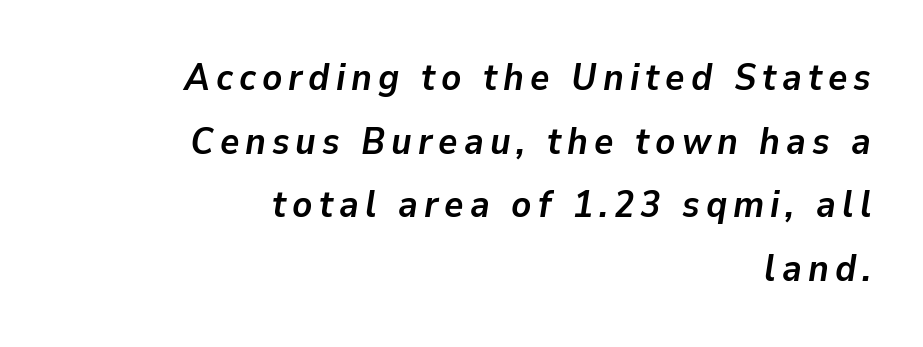
The rendering uses a bold face; every stroke is thick and dark. Spacing verdict: proportional, widths tailored to each character. Compared with ordinary roman type, these characters are visibly tilted. Words float on clear page, feet unadorned. Visually the block forms a straight wall on the right and a jagged coastline on the left.
